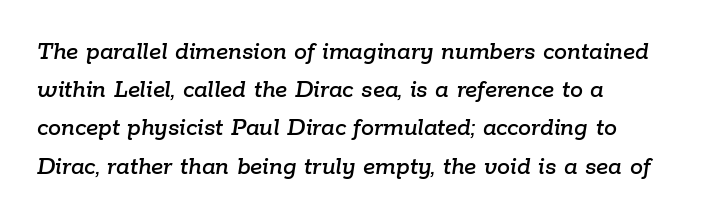
{"italic": "yes", "lean": "right", "slant_degrees": 9, "underline": "no", "align": "left", "line_spacing": "normal", "line_spacing_ratio": 1.47, "letter_spacing": "normal", "letter_spacing_em": 0.0, "glyph_px": 26}
